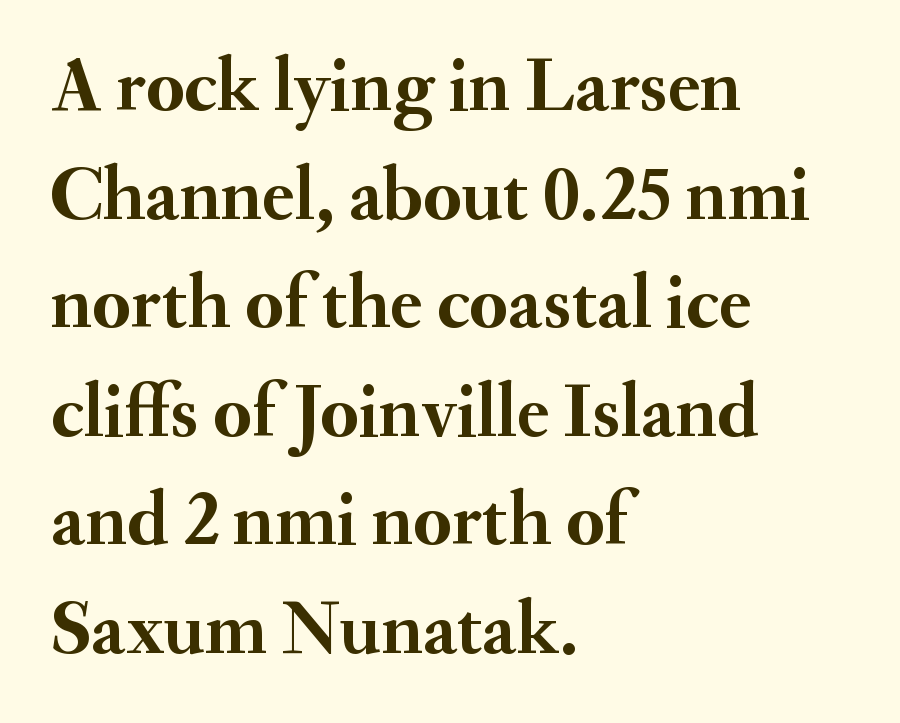
Q: Is the text bold? A: Yes.
Q: Is the text italic (slanted)? A: No, it is upright.
Q: Is the typeface a serif or a sans-serif typeface? A: Serif.
Q: Is the text underlined? A: No.
Q: How is the paragraph aligned? A: Left-aligned.
Q: Is the spacing between letters normal or unusually wide? A: Normal.
Q: Is the spacing between lines tight, normal or loose? A: Normal.
Q: Width (condensed, normal, or wide)? A: Normal.
Q: Stroke contrast? A: Medium.
Q: x-height? A: Small.
Q: Monospaced? A: No.
